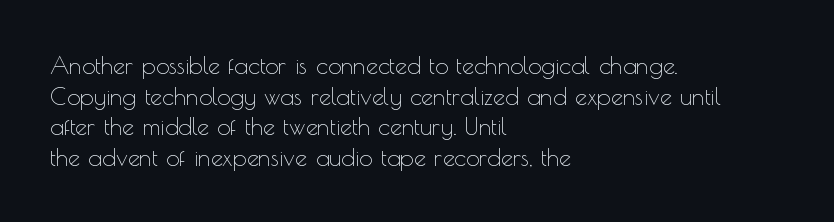
Q: Is the text bold? A: No.
Q: Is the text italic (slanted)? A: No, it is upright.
Q: Is the text underlined? A: No.
Q: How is the paragraph aligned? A: Left-aligned.
Q: Is the spacing between letters normal or unusually wide? A: Normal.
Q: Is the spacing between lines tight, normal or loose? A: Normal.
